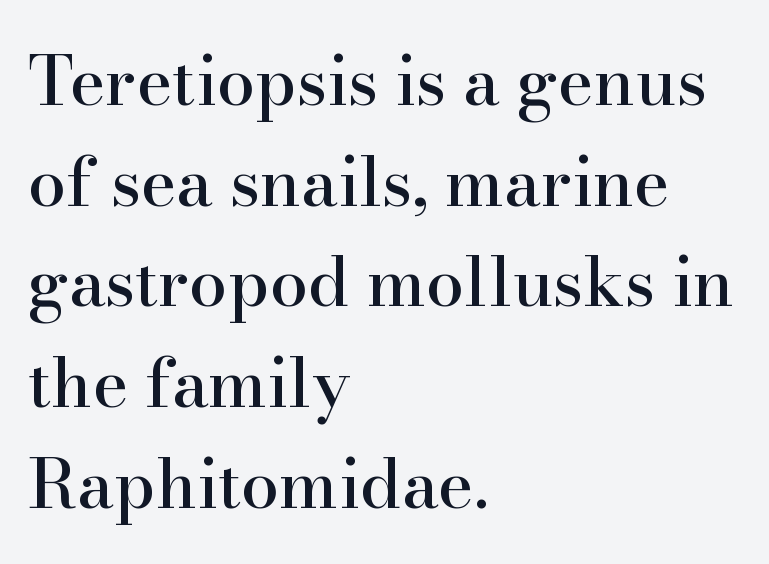
Q: Is the text italic (slanted)? A: No, it is upright.
Q: Is the typeface a serif or a sans-serif typeface? A: Serif.
Q: Is the text underlined? A: No.
Q: How is the paragraph aligned? A: Left-aligned.
Q: Is the spacing between letters normal or unusually wide? A: Normal.
Q: Is the spacing between lines tight, normal or loose? A: Normal.
Q: Width (condensed, normal, or wide)? A: Normal.
Q: Stroke contrast? A: High.
Q: x-height? A: Small.
Q: Monospaced? A: No.
